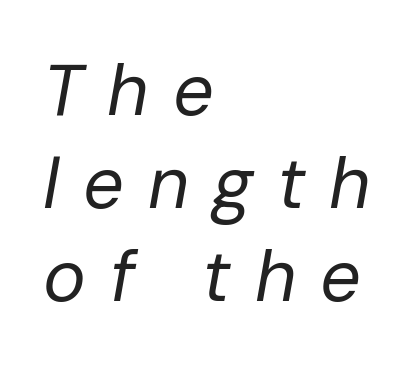
Q: Is the text bold? A: No.
Q: Is the text italic (slanted)? A: Yes, it leans right by about 10 degrees.
Q: Is the text underlined? A: No.
Q: How is the paragraph aligned? A: Left-aligned.
Q: Is the spacing between letters normal or unusually wide? A: Unusually wide.
Q: Is the spacing between lines tight, normal or loose? A: Normal.
Q: Width (condensed, normal, or wide)? A: Normal.
Q: Stroke contrast? A: Low.
Q: x-height? A: Medium.
Q: Monospaced? A: No.
